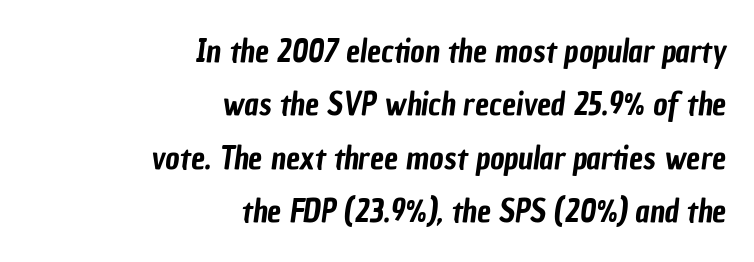
{"serif": "no", "width": "condensed", "stroke_contrast": "low", "x_height": "medium", "monospaced": "no", "underline": "no", "align": "right", "line_spacing_ratio": 1.72, "letter_spacing": "normal", "letter_spacing_em": 0.0, "glyph_px": 31}
